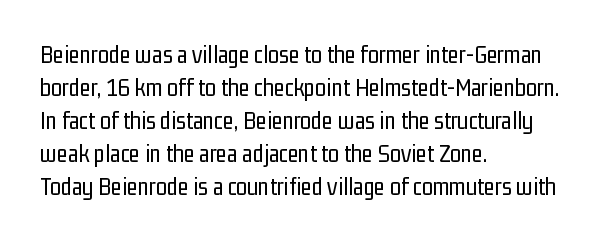
The setting favours the left margin, as ordinary paragraphs usually do. The letters stand upright; this is a roman face. Does the leading feel generous? No, just average. The passage shown has conventional tracking throughout. Each stroke keeps to a modest, everyday thickness or less.
